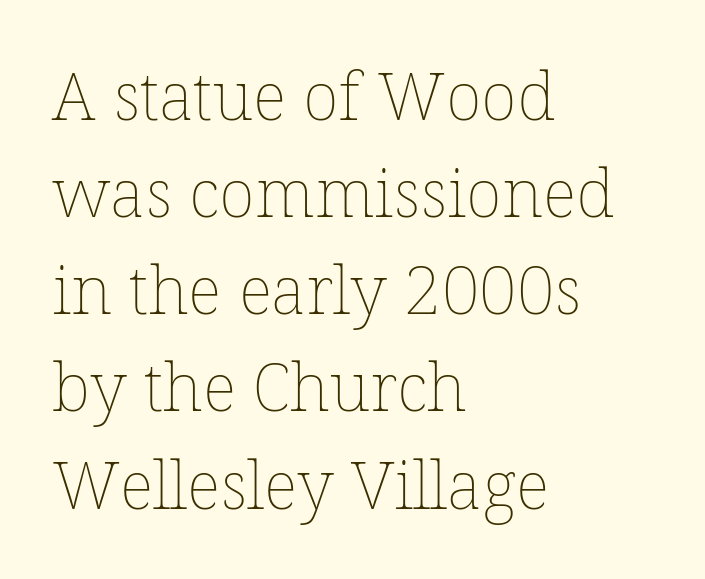
{"italic": "no", "bold": "no", "weight": "thin", "width": "normal", "stroke_contrast": "low", "x_height": "medium", "monospaced": "no", "underline": "no", "align": "left", "line_spacing": "normal", "line_spacing_ratio": 1.45, "letter_spacing": "normal", "letter_spacing_em": 0.0, "glyph_px": 67}
